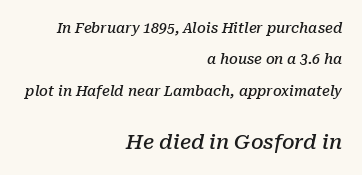
Q: Is the text bold? A: Semi-bold.
Q: Is the text italic (slanted)? A: Yes, it leans right by about 10 degrees.
Q: Is the text underlined? A: No.
Q: How is the paragraph aligned? A: Right-aligned.
Q: Is the spacing between letters normal or unusually wide? A: Normal.
Q: Is the spacing between lines tight, normal or loose? A: Loose.
Q: Which block of text is set in a larger size, the first (top) or the second (bottom)? A: The second (bottom) one.
